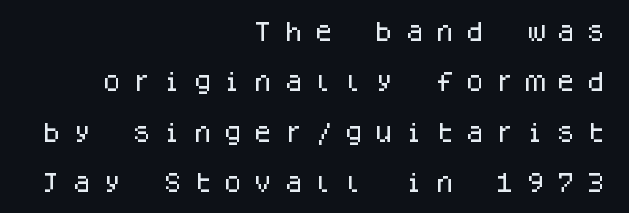
The image shows 21 px text type, upright; set right-aligned, loose line spacing (2.4x), unusually wide letter spacing (+0.44 em), not underlined.
